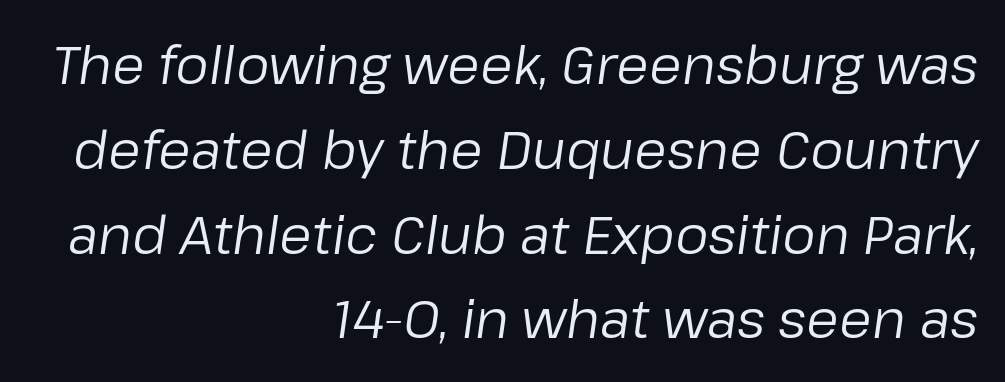
Q: Is the text bold? A: No.
Q: Is the text italic (slanted)? A: Yes, it leans right by about 8 degrees.
Q: Is the text underlined? A: No.
Q: How is the paragraph aligned? A: Right-aligned.
Q: Is the spacing between letters normal or unusually wide? A: Normal.
Q: Is the spacing between lines tight, normal or loose? A: Normal.
Q: Width (condensed, normal, or wide)? A: Normal.
Q: Stroke contrast? A: Low.
Q: x-height? A: Medium.
Q: Monospaced? A: No.
